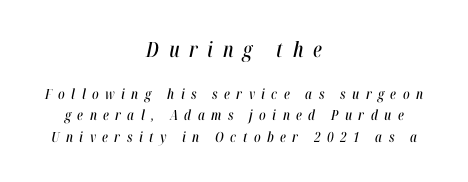
Inter-character spacing is expanded well beyond the font's built-in metrics. Scale decreases going downward across the two blocks. The passage shown stacks its lines at a standard gap. The passage is arranged like a title page — every line centered. Yep, that's italic — everything's leaning. The gap between lines stays unmarked.
